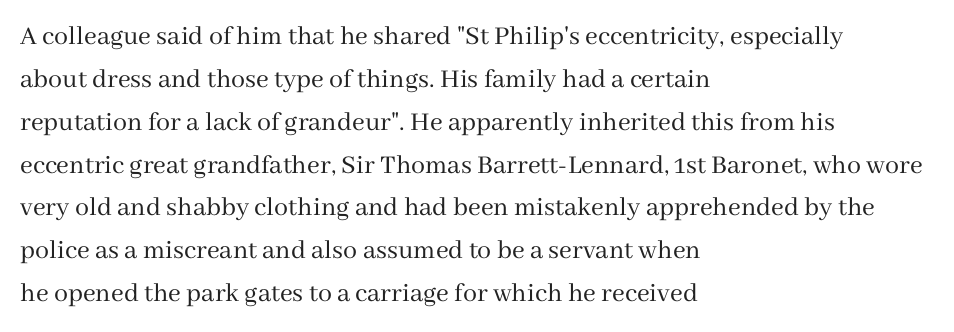
{"serif": "yes", "italic": "no", "bold": "no", "weight": "regular", "width": "normal", "stroke_contrast": "medium", "x_height": "medium", "monospaced": "no", "underline": "no", "align": "left", "line_spacing": "normal", "line_spacing_ratio": 1.53, "letter_spacing": "normal", "letter_spacing_em": 0.0, "glyph_px": 28}
